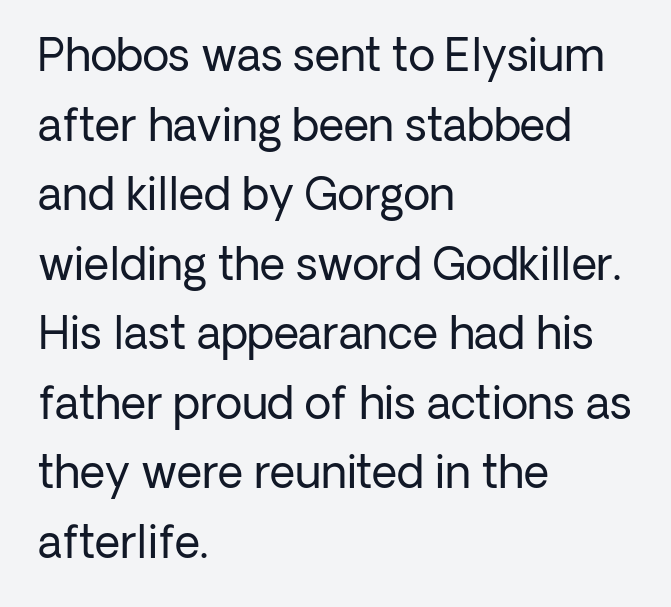
It's the straight-up-and-down kind of type. Examine the stroke ends and you'll find no serifs. Just letters on the line, the space beneath them empty. These lines keep a tight, regular rhythm from letter to letter.
